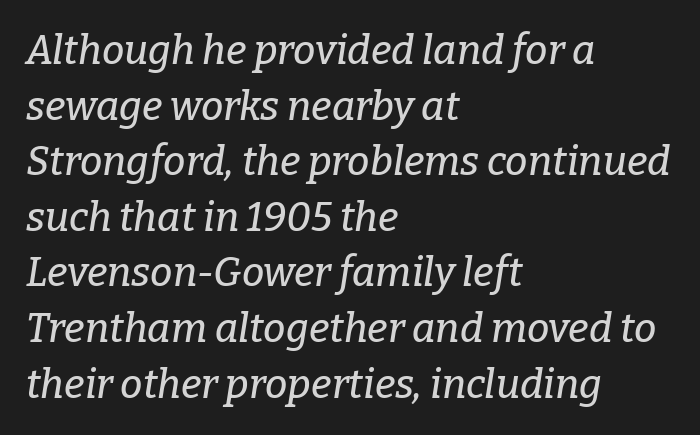
{"serif": "yes", "italic": "yes", "lean": "right", "slant_degrees": 9, "width": "normal", "stroke_contrast": "low", "x_height": "medium", "monospaced": "no", "underline": "no", "align": "left", "line_spacing": "normal", "line_spacing_ratio": 1.39, "letter_spacing": "normal", "letter_spacing_em": 0.0, "glyph_px": 40}
